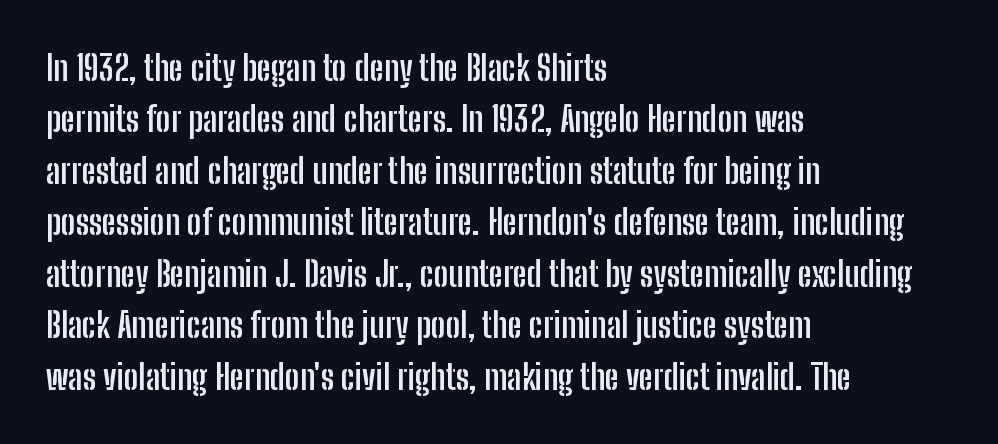
A clean baseline with only descenders dipping below it. Observe the ordinary spacing: letters are neighbours, not strangers. The letters stand upright; this is a roman face. Weight: bold. The passage shown is typed in a proportional face where columns would drift. This sample keeps an unexceptional amount of space between lines.
